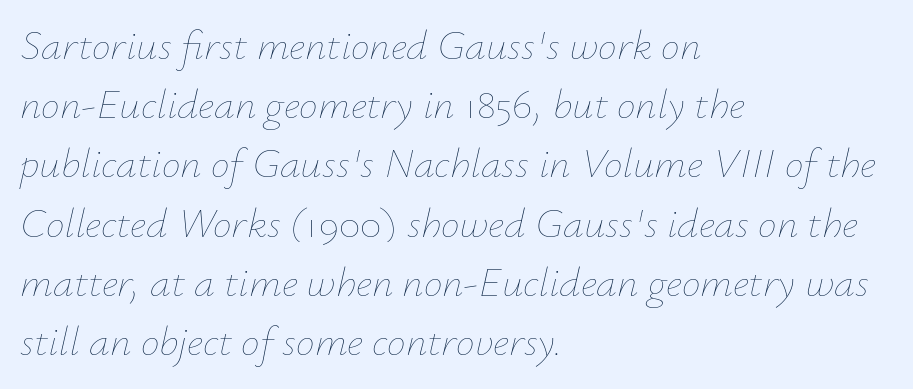
Q: Is the text bold? A: No.
Q: Is the text italic (slanted)? A: Yes, it leans right by about 12 degrees.
Q: Is the text underlined? A: No.
Q: How is the paragraph aligned? A: Left-aligned.
Q: Is the spacing between letters normal or unusually wide? A: Normal.
Q: Is the spacing between lines tight, normal or loose? A: Normal.
Q: Width (condensed, normal, or wide)? A: Normal.
Q: Stroke contrast? A: Low.
Q: x-height? A: Small.
Q: Monospaced? A: No.
